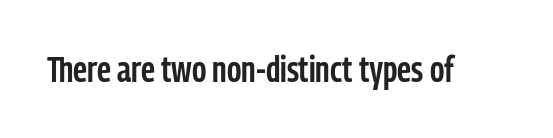
Letters rest on an invisible, unmarked baseline. Default kerning and tracking; the words read as compact shapes. Serif or sans? Sans — the stroke terminals are bare. Is the type bold? Partly — it's a semibold, heavier than regular but not fully bold. Nope, not italic — everything's standing straight.
